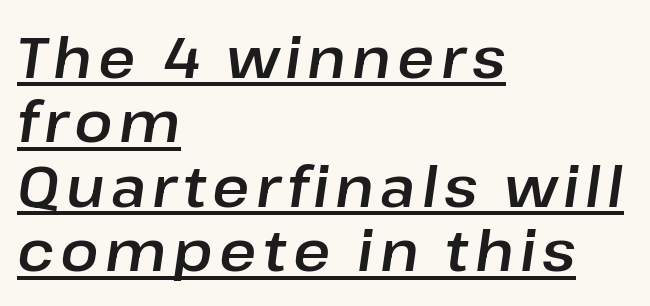
{"italic": "yes", "lean": "right", "slant_degrees": 8, "width": "normal", "stroke_contrast": "low", "x_height": "medium", "monospaced": "no", "underline": "yes", "align": "left", "line_spacing": "tight", "line_spacing_ratio": 1.13, "glyph_px": 57}
